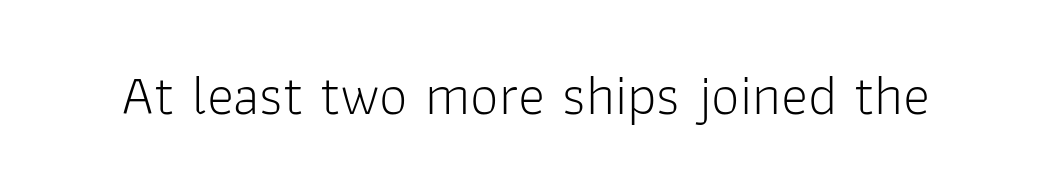
Ascenders rise straight up at ninety degrees. The area under the type is left untouched. Do the characters align in a grid? No, the font is proportional. This sample uses plain, unmodified letter spacing. Classification — sans serif. The passage shown is not bold in any degree.
